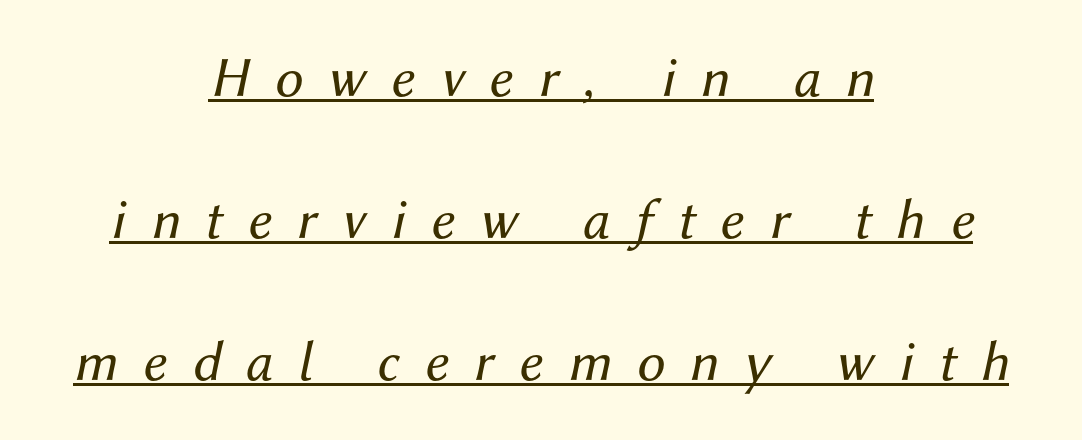
Q: Is the text bold? A: No.
Q: Is the text italic (slanted)? A: Yes, it leans right by about 12 degrees.
Q: Is the text underlined? A: Yes.
Q: How is the paragraph aligned? A: Centered.
Q: Is the spacing between letters normal or unusually wide? A: Unusually wide.
Q: Is the spacing between lines tight, normal or loose? A: Loose.
Q: Width (condensed, normal, or wide)? A: Normal.
Q: Stroke contrast? A: Medium.
Q: x-height? A: Medium.
Q: Monospaced? A: No.
